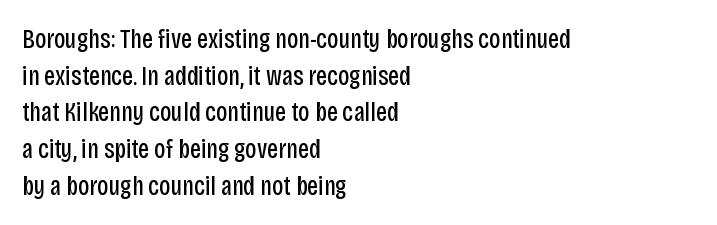
{"italic": "no", "bold": "no", "underline": "no", "align": "left", "line_spacing": "normal", "line_spacing_ratio": 1.36, "letter_spacing": "normal", "letter_spacing_em": 0.0, "glyph_px": 27}
